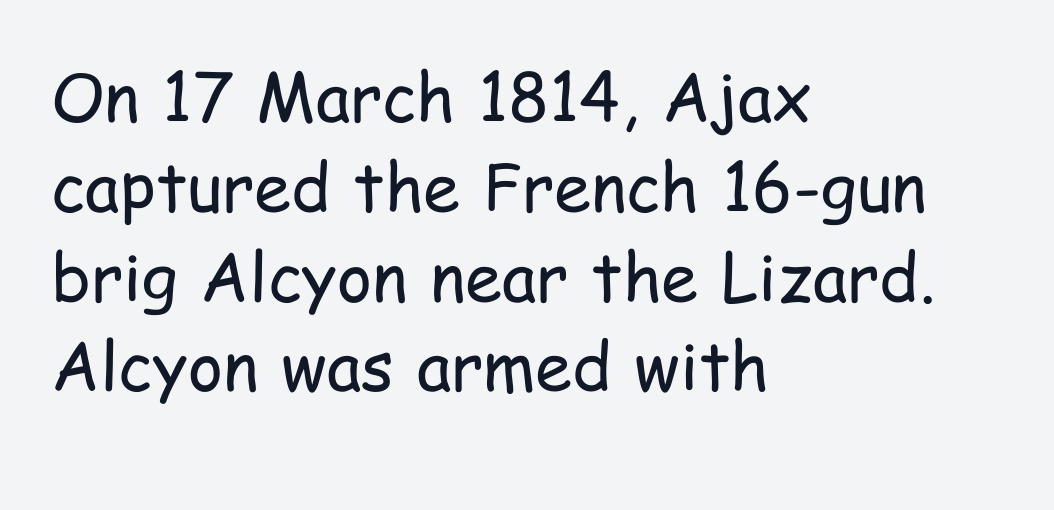
Q: Is the text bold? A: No.
Q: Is the text italic (slanted)? A: No, it is upright.
Q: Is the typeface a serif or a sans-serif typeface? A: Sans-serif.
Q: Is the text underlined? A: No.
Q: How is the paragraph aligned? A: Left-aligned.
Q: Is the spacing between letters normal or unusually wide? A: Normal.
Q: Is the spacing between lines tight, normal or loose? A: Normal.
Q: Width (condensed, normal, or wide)? A: Condensed.
Q: Stroke contrast? A: Low.
Q: x-height? A: Medium.
Q: Monospaced? A: No.
